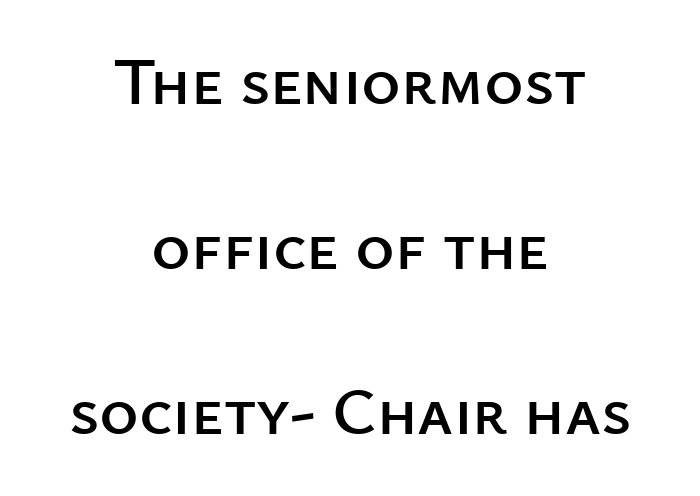
Compared with typical paragraphs, the rows here are farther apart. These lines keep a tight, regular rhythm from letter to letter. Do the characters align in a grid? No, the font is proportional. Neither beginnings nor endings align; midpoints do.
